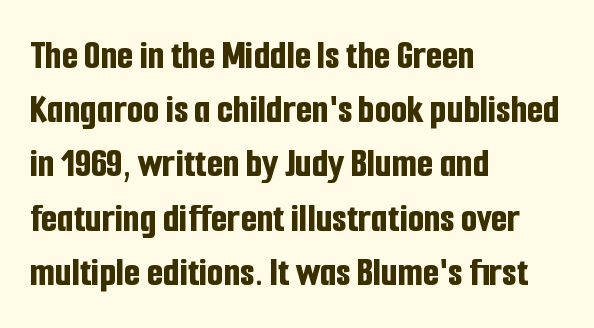
{"serif": "no", "italic": "no", "bold": "yes", "weight": "bold", "width": "condensed", "stroke_contrast": "low", "x_height": "medium", "monospaced": "no", "underline": "no", "align": "left", "line_spacing": "normal", "line_spacing_ratio": 1.29, "letter_spacing": "normal", "letter_spacing_em": 0.0, "glyph_px": 42}
